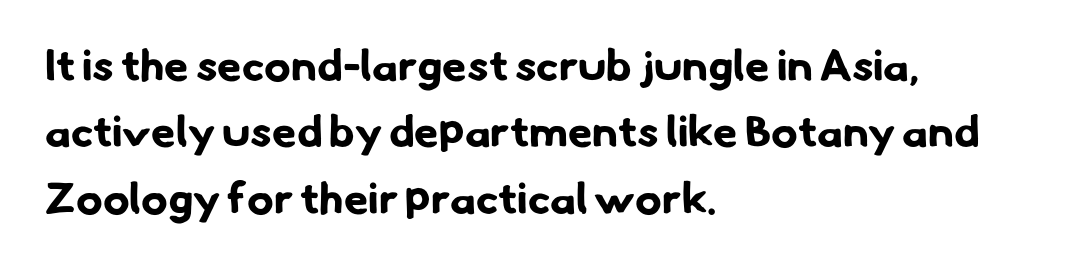
Typographically, this falls in the sans-serif category. Just letters on the line, the space beneath them empty. Observe the ordinary spacing: letters are neighbours, not strangers. Looks like regular typesetting: each glyph gets only the width it needs. These lines carry a lot of weight — the face is fully bold. Baseline-to-baseline distance is the conventional proportion of letter height.
